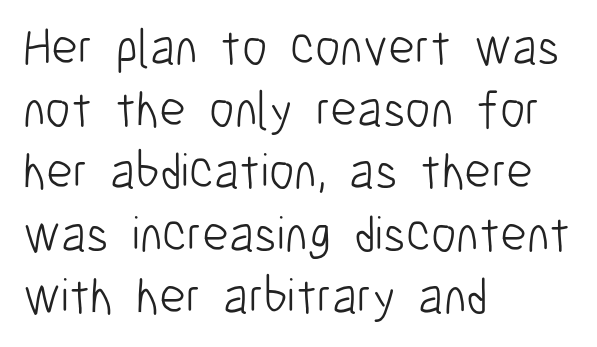
The image shows 51 px light, condensed sans-serif type, upright; set left-aligned, line spacing 1.22x, normal letter spacing, not underlined; low stroke contrast and a medium x-height.
